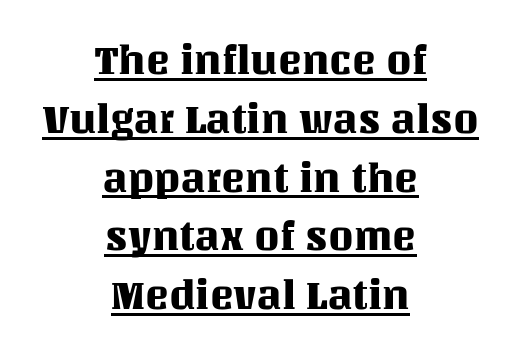
{"italic": "no", "width": "normal", "stroke_contrast": "medium", "x_height": "large", "monospaced": "no", "underline": "yes", "align": "center", "line_spacing": "normal", "line_spacing_ratio": 1.47, "letter_spacing": "normal", "letter_spacing_em": 0.0, "glyph_px": 40}
